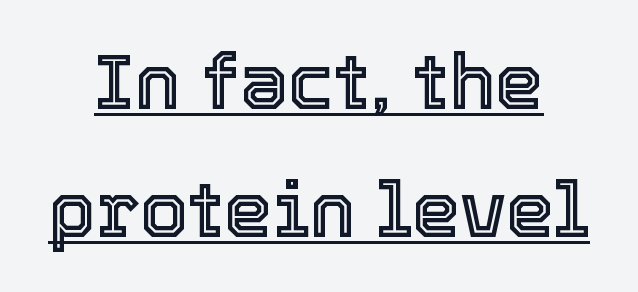
Somebody hit Ctrl+U on this one — the words are underlined. A normal amount of white space separates one row of letters from the next. Is this a fixed-width face? No — the glyphs have proportional, varying widths. The horizontal fit of the characters is conventional and even. The paragraph shown floats in the horizontal middle. Upright lettering throughout.
